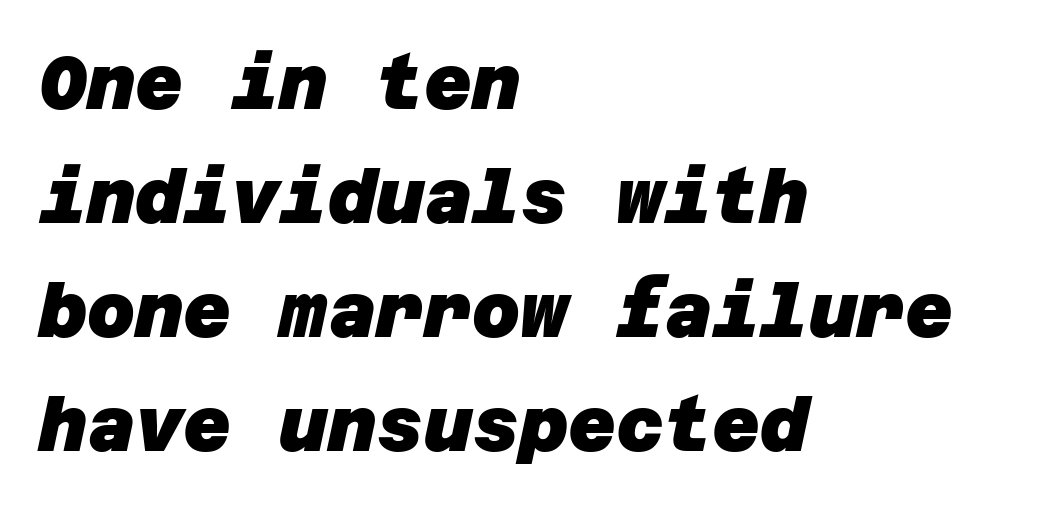
The image shows 74 px heavy sans-serif type; set left-aligned, normal line spacing (1.54x), normal letter spacing, not underlined; low stroke contrast and a large x-height.
